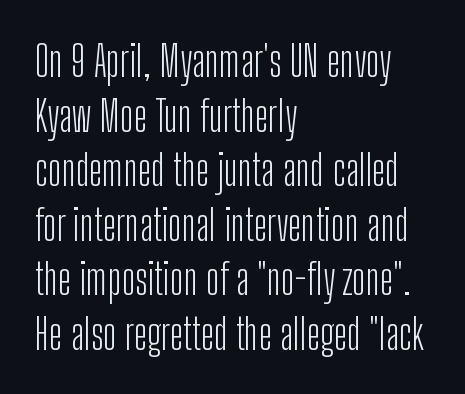
Tracking value appears to be zero — textbook default spacing. A typesetter would label this face a sans. This sample has the flowing, uneven cadence of proportional lettering. The text block is weighted toward the left margin, trailing off unevenly rightward.
